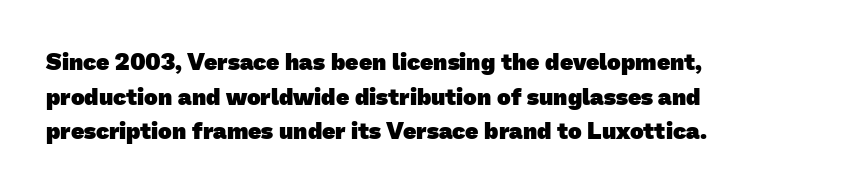
{"bold": "yes", "underline": "no", "align": "left", "line_spacing": "normal", "line_spacing_ratio": 1.51, "letter_spacing": "normal", "letter_spacing_em": 0.0, "glyph_px": 23}
